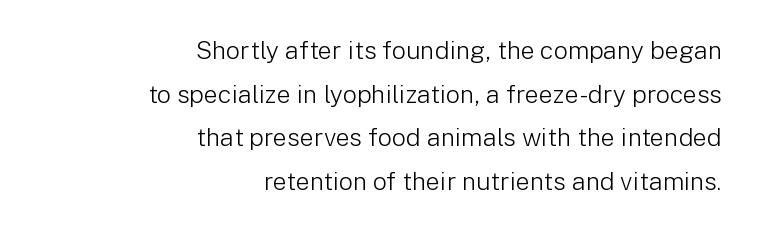
{"italic": "no", "bold": "no", "underline": "no", "align": "right", "line_spacing_ratio": 1.75, "letter_spacing": "normal", "letter_spacing_em": 0.0, "glyph_px": 25}
